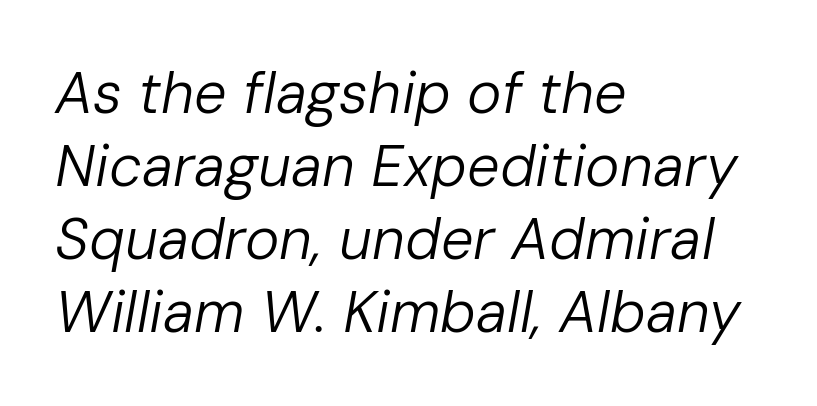
{"italic": "yes", "lean": "right", "slant_degrees": 10, "bold": "no", "weight": "regular", "width": "normal", "stroke_contrast": "low", "x_height": "medium", "monospaced": "no", "underline": "no", "align": "left", "line_spacing": "normal", "line_spacing_ratio": 1.26, "letter_spacing": "normal", "letter_spacing_em": 0.0, "glyph_px": 58}
